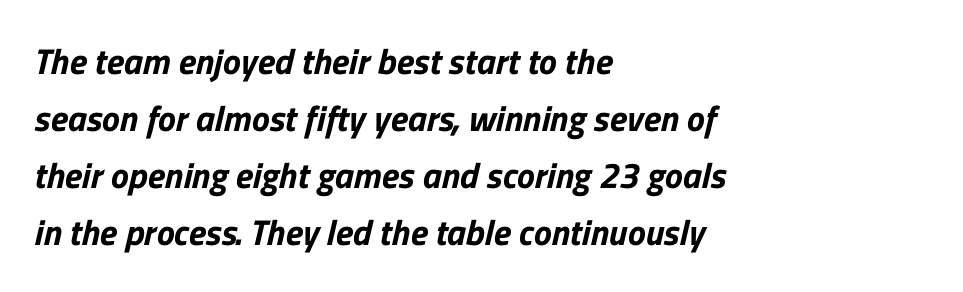
How are the letters spaced? Ordinarily, with no added tracking. The zone under the glyphs is completely vacant. Regular leading. One-word summary of the alignment: left.
